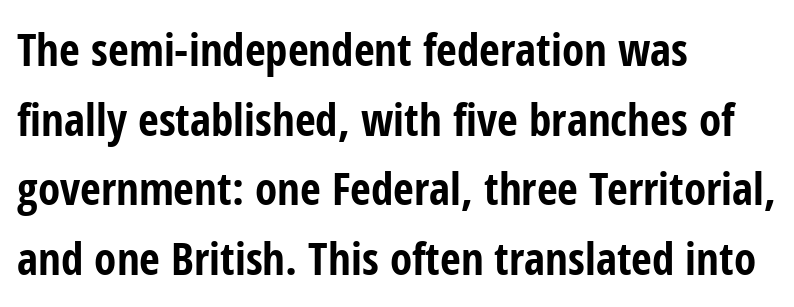
Q: Is the text bold? A: Yes.
Q: Is the text italic (slanted)? A: No, it is upright.
Q: Is the typeface a serif or a sans-serif typeface? A: Sans-serif.
Q: Is the text underlined? A: No.
Q: How is the paragraph aligned? A: Left-aligned.
Q: Is the spacing between letters normal or unusually wide? A: Normal.
Q: Is the spacing between lines tight, normal or loose? A: Normal.
Q: Width (condensed, normal, or wide)? A: Condensed.
Q: Stroke contrast? A: Low.
Q: x-height? A: Medium.
Q: Monospaced? A: No.
